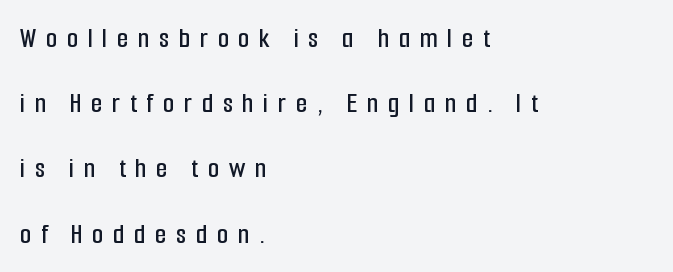
{"serif": "no", "italic": "no", "width": "condensed", "stroke_contrast": "low", "x_height": "medium", "monospaced": "no", "underline": "no", "align": "left", "line_spacing": "loose", "line_spacing_ratio": 2.25, "letter_spacing": "wide", "letter_spacing_em": 0.33, "glyph_px": 29}
